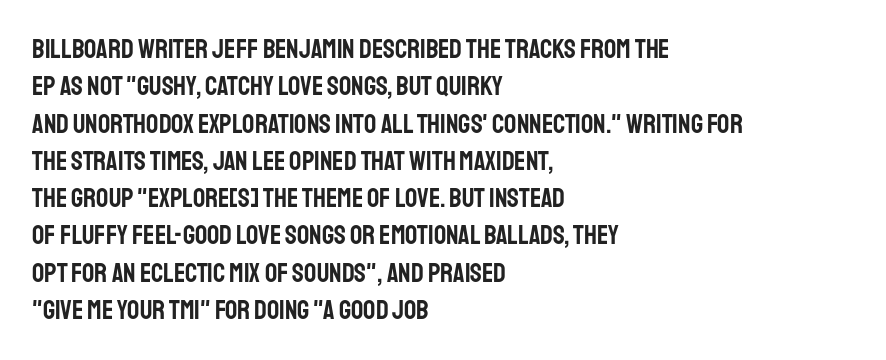
Q: Is the text italic (slanted)? A: No, it is upright.
Q: Is the text underlined? A: No.
Q: How is the paragraph aligned? A: Left-aligned.
Q: Is the spacing between letters normal or unusually wide? A: Normal.
Q: Is the spacing between lines tight, normal or loose? A: Normal.
